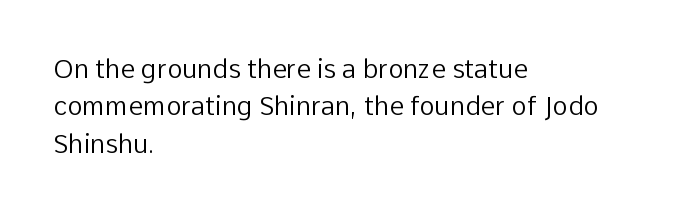
{"italic": "no", "bold": "no", "underline": "no", "align": "left", "line_spacing": "normal", "line_spacing_ratio": 1.44, "letter_spacing": "normal", "letter_spacing_em": 0.0, "glyph_px": 26}
